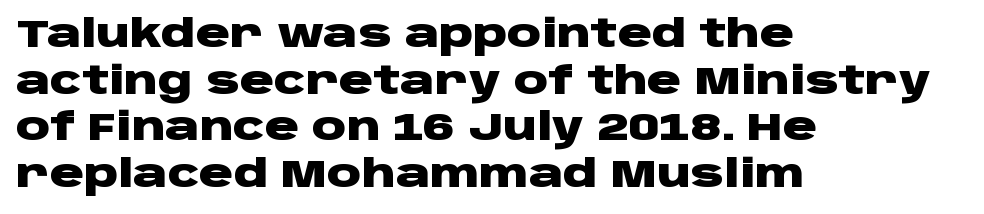
{"serif": "no", "italic": "no", "bold": "yes", "weight": "heavy", "width": "wide", "stroke_contrast": "low", "x_height": "large", "monospaced": "no", "underline": "no", "align": "left", "line_spacing_ratio": 1.23, "letter_spacing": "normal", "letter_spacing_em": 0.0, "glyph_px": 38}
